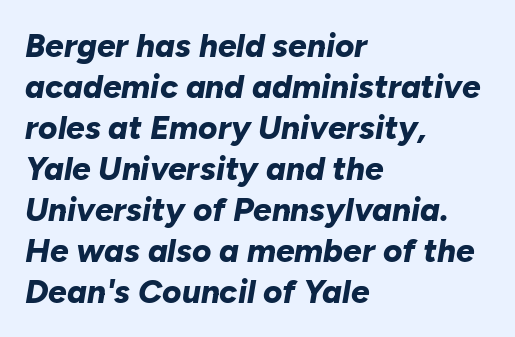
{"italic": "yes", "lean": "right", "slant_degrees": 10, "bold": "yes", "weight": "bold", "width": "normal", "stroke_contrast": "low", "x_height": "medium", "monospaced": "no", "underline": "no", "align": "left", "line_spacing_ratio": 1.24, "letter_spacing": "normal", "letter_spacing_em": 0.0, "glyph_px": 33}
